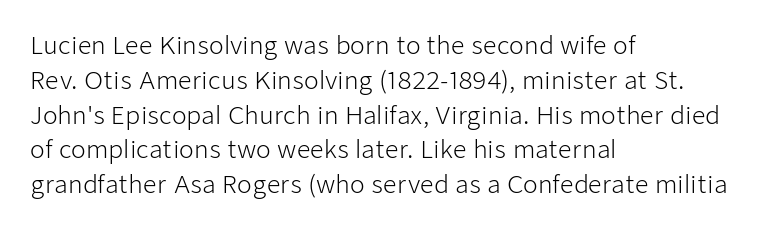
{"italic": "no", "bold": "no", "underline": "no", "align": "left", "line_spacing": "normal", "line_spacing_ratio": 1.45, "letter_spacing": "normal", "letter_spacing_em": 0.0, "glyph_px": 24}
